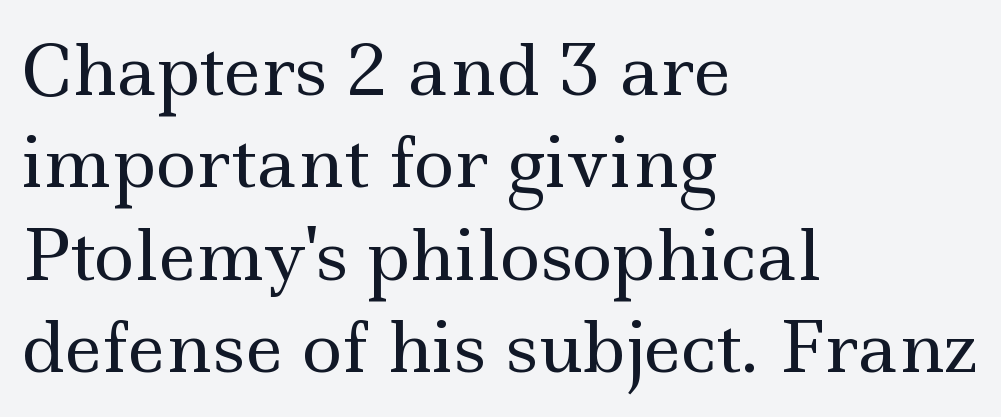
Do the letters lean? They stand straight. Vertical stems look standard width or narrower in stroke. The passage shown is not underscored anywhere. The rendering anchors every line to the left-hand side. Summary of vertical rhythm: regular, with standard interline spacing. The letters advance in unequal steps, a hallmark of proportional type.
